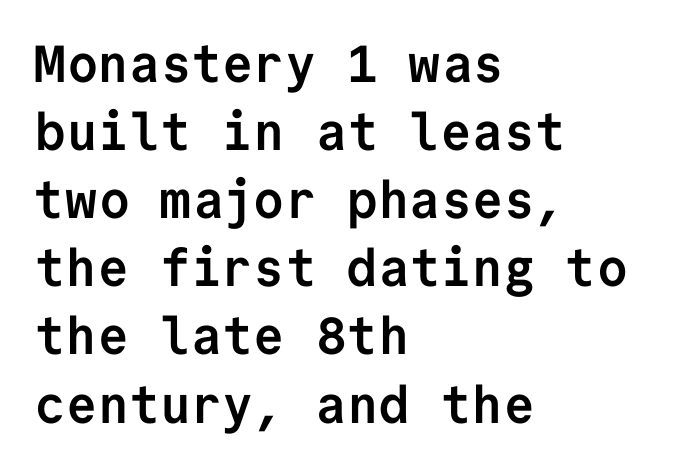
The image shows 52 px semibold sans-serif type, upright, monospaced; set left-aligned, normal line spacing (1.31x), normal letter spacing, not underlined; low stroke contrast and a medium x-height.
